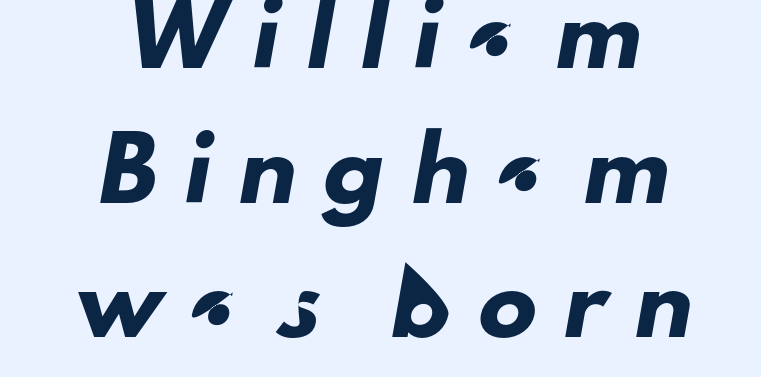
The image shows 58 px sans-serif type; set centered, loose line spacing (2.32x), unusually wide letter spacing (+0.48 em), not underlined; low stroke contrast and a small x-height.
